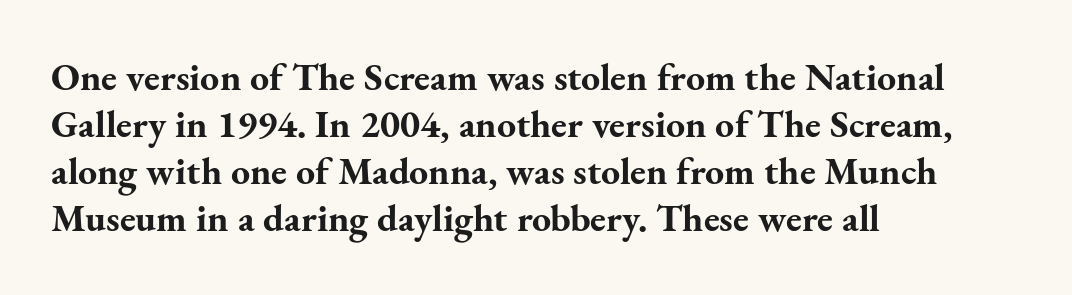
{"serif": "yes", "italic": "no", "bold": "yes", "weight": "bold", "width": "normal", "stroke_contrast": "medium", "x_height": "small", "monospaced": "no", "underline": "no", "align": "left", "line_spacing_ratio": 1.24, "letter_spacing": "normal", "letter_spacing_em": 0.0, "glyph_px": 38}
